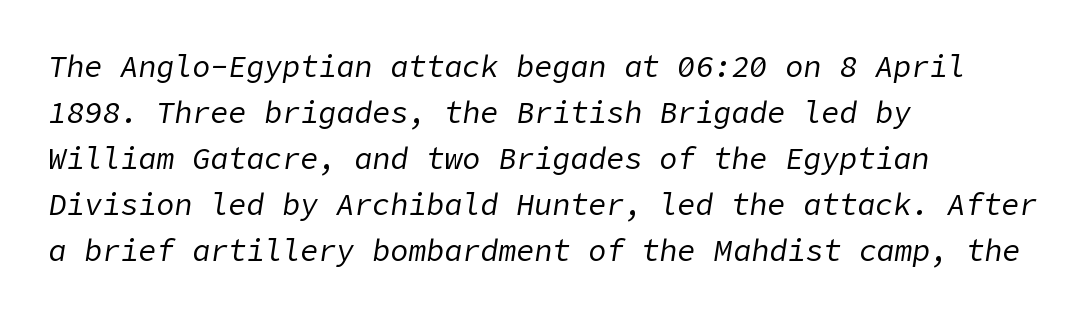
The image shows 30 px regular-weight type, italic (leaning right); set left-aligned, normal line spacing (1.53x), normal letter spacing, not underlined; low stroke contrast and a medium x-height.
